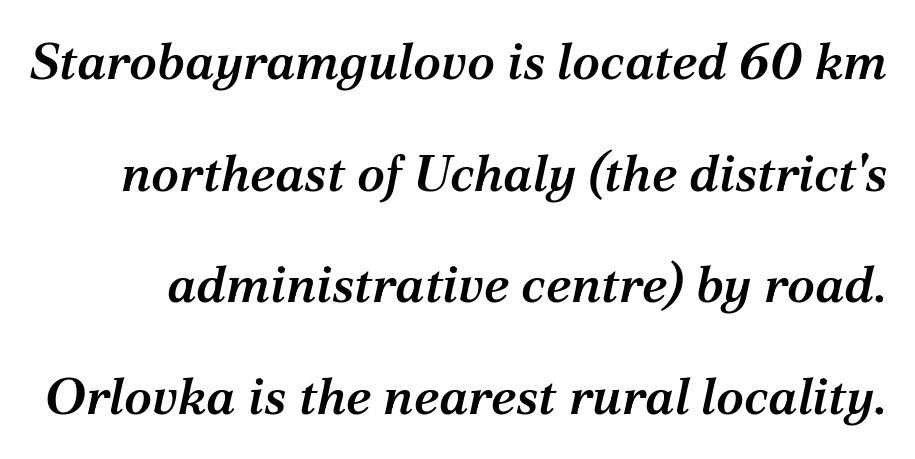
Q: Is the text bold? A: Semi-bold.
Q: Is the text italic (slanted)? A: Yes, it leans right by about 12 degrees.
Q: Is the typeface a serif or a sans-serif typeface? A: Serif.
Q: Is the text underlined? A: No.
Q: Is the spacing between letters normal or unusually wide? A: Normal.
Q: Is the spacing between lines tight, normal or loose? A: Loose.
Q: Width (condensed, normal, or wide)? A: Normal.
Q: Stroke contrast? A: Medium.
Q: x-height? A: Medium.
Q: Monospaced? A: No.
